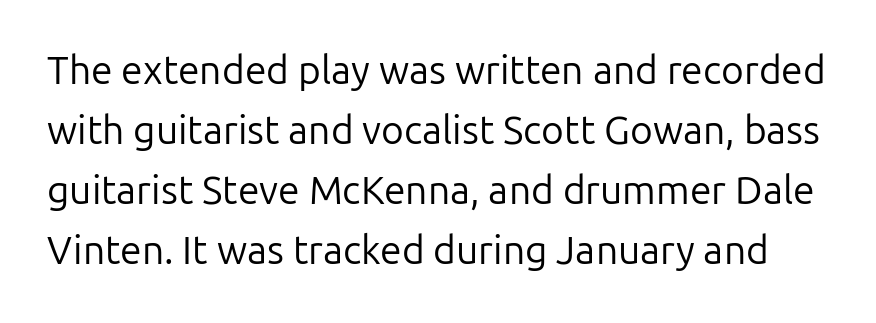
Q: Is the text bold? A: No.
Q: Is the text italic (slanted)? A: No, it is upright.
Q: Is the typeface a serif or a sans-serif typeface? A: Sans-serif.
Q: Is the text underlined? A: No.
Q: Is the spacing between letters normal or unusually wide? A: Normal.
Q: Is the spacing between lines tight, normal or loose? A: Normal.
Q: Width (condensed, normal, or wide)? A: Normal.
Q: Stroke contrast? A: Low.
Q: x-height? A: Medium.
Q: Monospaced? A: No.
